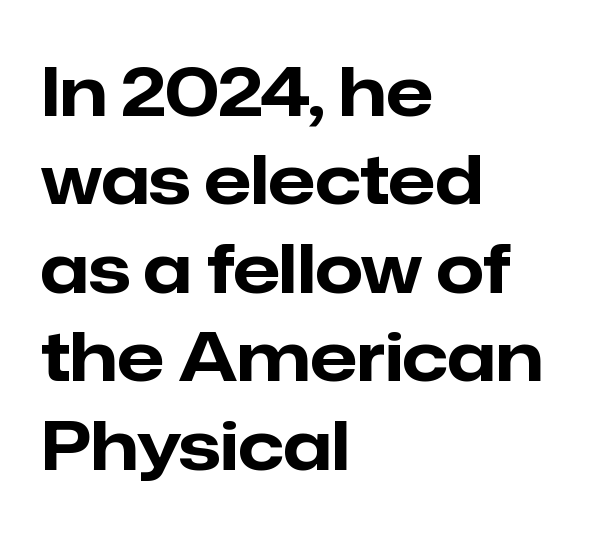
Font category for this specimen: sans-serif. How would I describe the line gaps? Plain and ordinary. The line texture is even and compact thanks to regular tracking. Line starts are locked; line ends wander. The rendering uses natural spacing where letterforms have individual widths.
